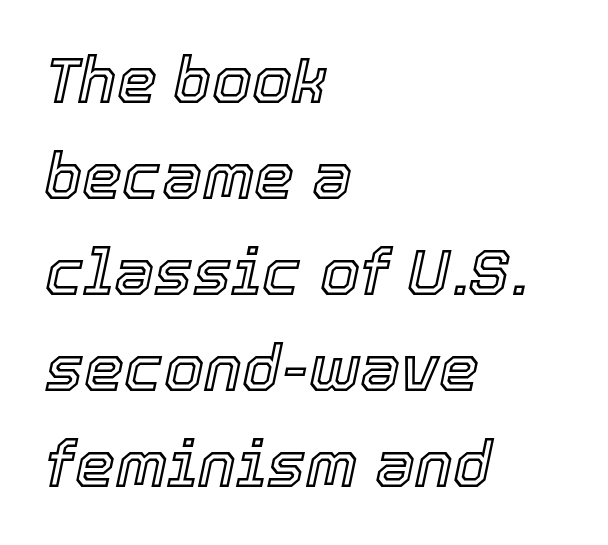
The image shows 64 px text type, italic (leaning right); set left-aligned, normal line spacing (1.5x), normal letter spacing, not underlined; a medium x-height.
